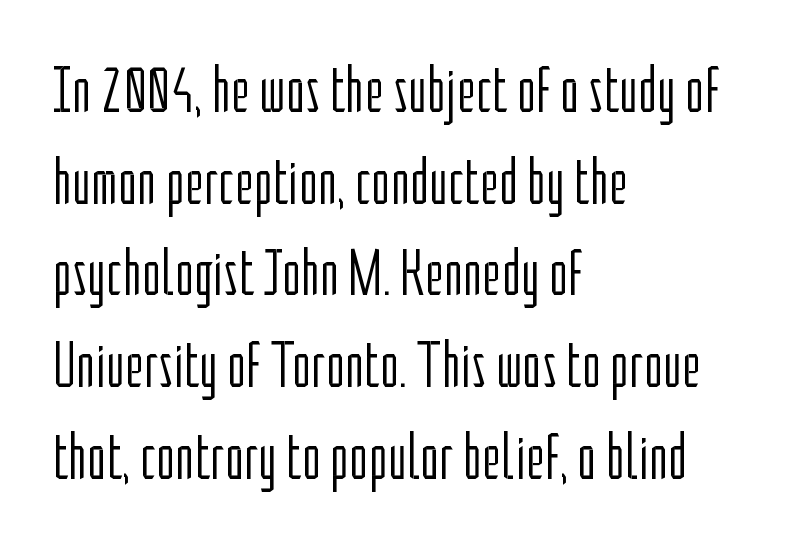
The image shows 65 px light, condensed sans-serif type, upright; set left-aligned, normal line spacing (1.41x), normal letter spacing, not underlined; low stroke contrast and a medium x-height.
